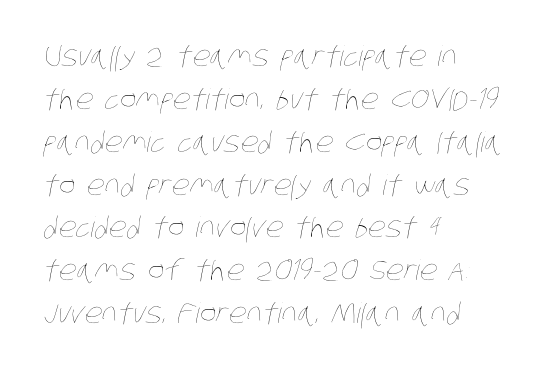
The image shows 28 px thin, condensed type; set left-aligned, normal line spacing (1.53x), normal letter spacing, not underlined; low stroke contrast and a large x-height.
